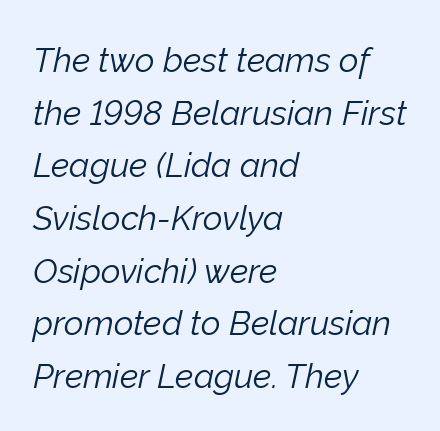
Q: Is the text bold? A: No.
Q: Is the text italic (slanted)? A: Yes, it leans right by about 12 degrees.
Q: Is the text underlined? A: No.
Q: How is the paragraph aligned? A: Left-aligned.
Q: Is the spacing between letters normal or unusually wide? A: Normal.
Q: Is the spacing between lines tight, normal or loose? A: Normal.
Q: Width (condensed, normal, or wide)? A: Normal.
Q: Stroke contrast? A: Low.
Q: x-height? A: Medium.
Q: Monospaced? A: No.
